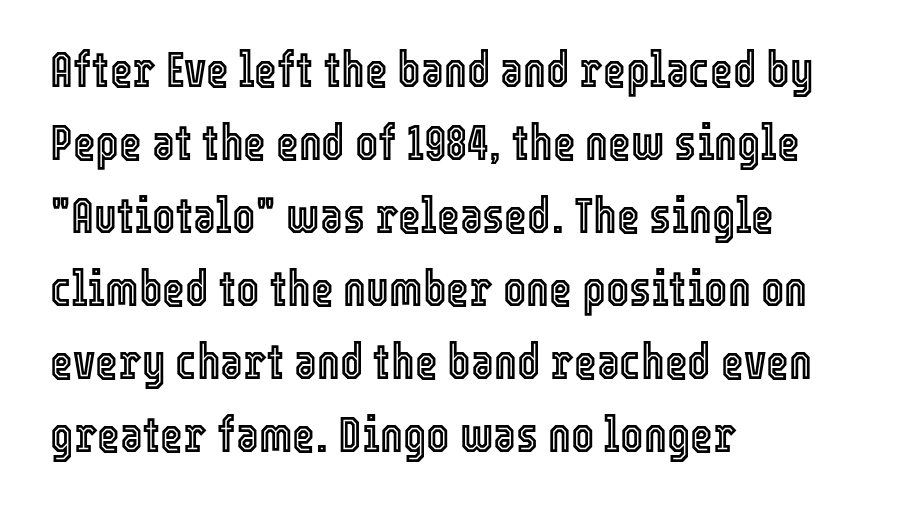
Quick note: not italic, upright. This rendering uses left alignment, leaving the right contour irregular. The specimen omits any rule beneath the text block's lines. Think of a printed novel: that variable character pitch is what you see here. This block has exactly the height ordinary leading produces.
